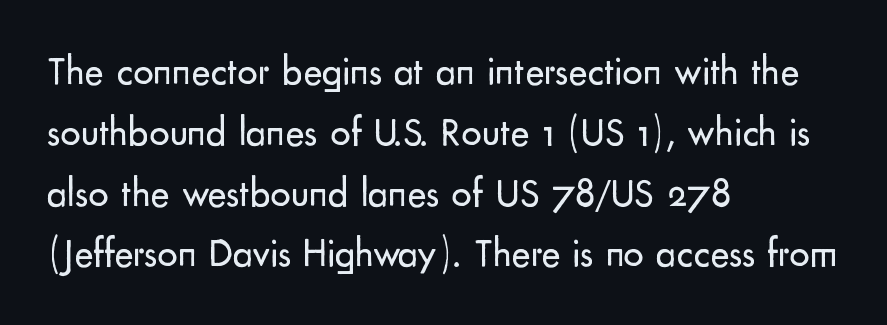
{"serif": "no", "italic": "no", "bold": "no", "weight": "regular", "width": "normal", "stroke_contrast": "low", "x_height": "small", "monospaced": "no", "underline": "no", "align": "left", "line_spacing": "normal", "line_spacing_ratio": 1.52, "letter_spacing": "normal", "letter_spacing_em": 0.0, "glyph_px": 40}
